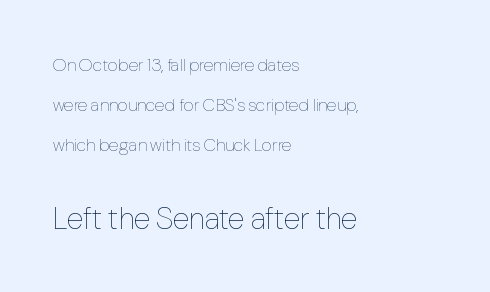
The image shows 31 px thin, condensed type, upright; set left-aligned, loose line spacing (2.22x), normal letter spacing, not underlined; the second (bottom) block is 1.72x larger; low stroke contrast and a medium x-height.
